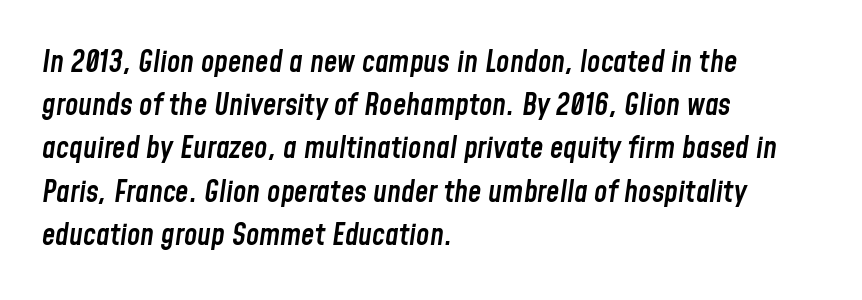
The image shows 30 px semibold, condensed type, italic (leaning right); set left-aligned, normal line spacing (1.44x), normal letter spacing, not underlined; low stroke contrast and a medium x-height.
